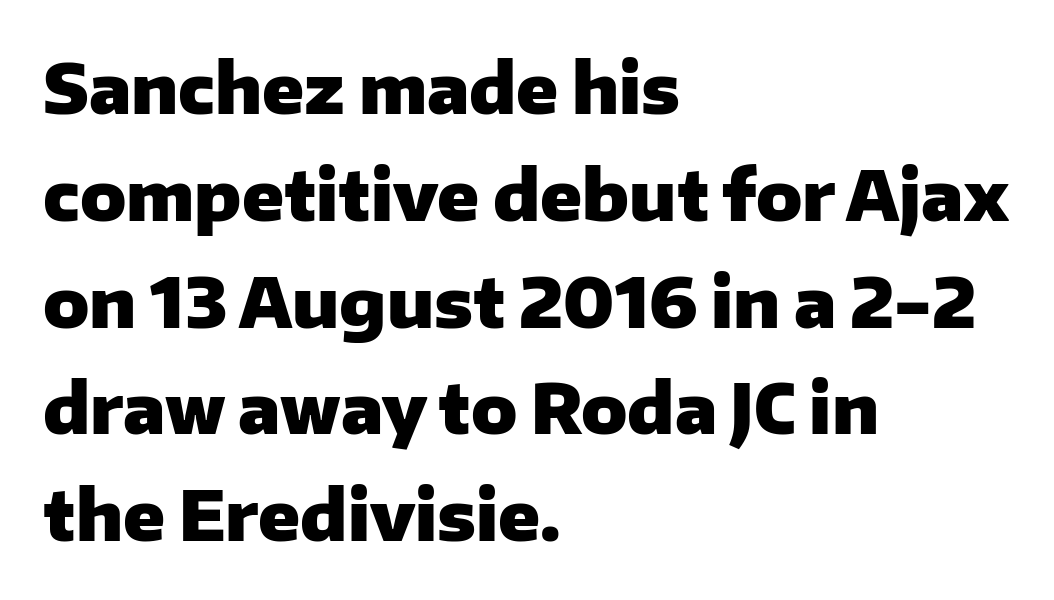
{"serif": "no", "italic": "no", "bold": "yes", "weight": "heavy", "width": "normal", "stroke_contrast": "low", "x_height": "medium", "monospaced": "no", "underline": "no", "align": "left", "line_spacing": "normal", "line_spacing_ratio": 1.57, "letter_spacing": "normal", "letter_spacing_em": 0.0, "glyph_px": 68}
